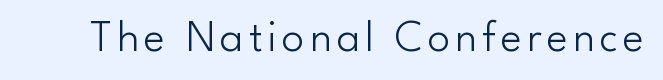
{"serif": "no", "italic": "no", "bold": "no", "weight": "light", "width": "normal", "stroke_contrast": "low", "x_height": "small", "monospaced": "no", "underline": "no", "glyph_px": 45}
